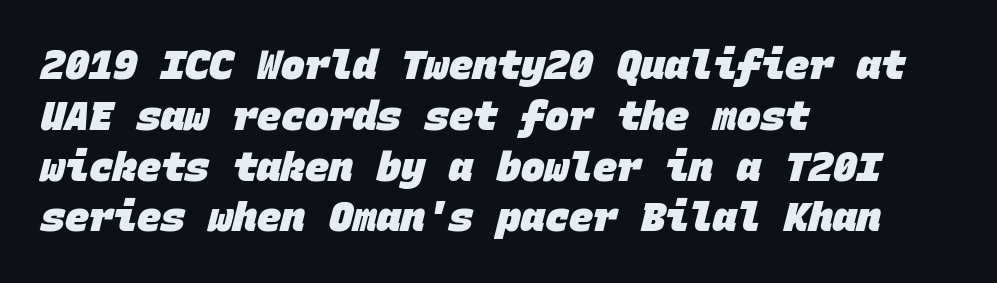
{"serif": "no", "bold": "yes", "weight": "heavy", "width": "normal", "stroke_contrast": "low", "x_height": "large", "monospaced": "yes", "underline": "no", "align": "left", "line_spacing": "normal", "line_spacing_ratio": 1.27, "letter_spacing": "normal", "letter_spacing_em": 0.0, "glyph_px": 40}
